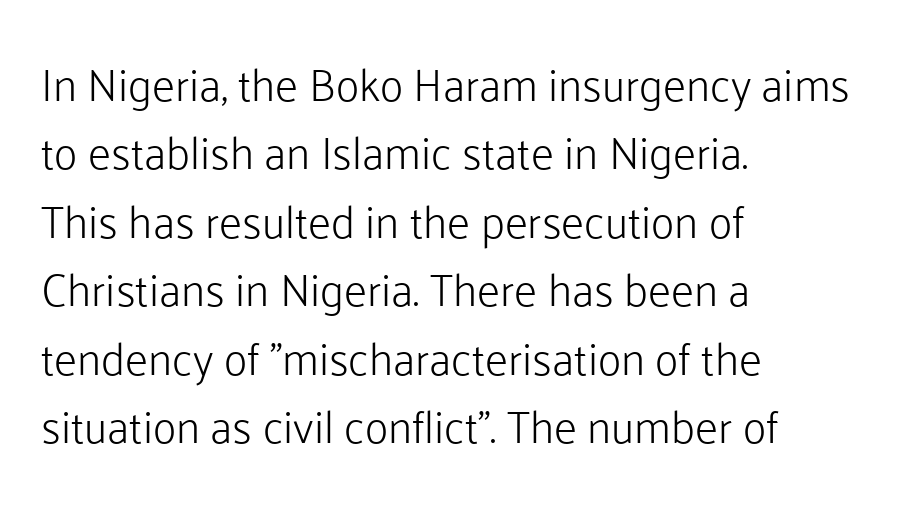
{"serif": "no", "italic": "no", "bold": "no", "weight": "light", "width": "normal", "stroke_contrast": "low", "x_height": "medium", "monospaced": "no", "underline": "no", "align": "left", "line_spacing": "normal", "line_spacing_ratio": 1.52, "letter_spacing": "normal", "letter_spacing_em": 0.0, "glyph_px": 45}
